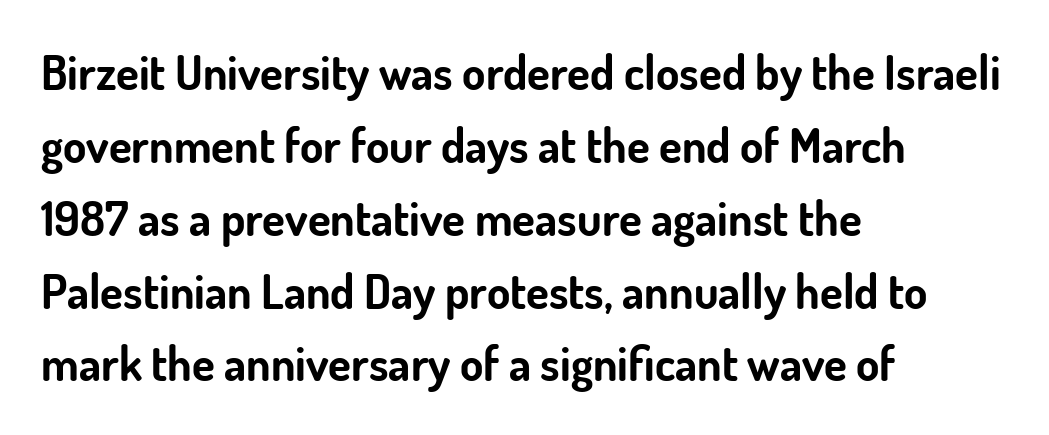
Varying glyph widths throughout — classic text-font behaviour. This sample uses a sans-serif face. Check the space under the baseline: it is left empty. Glyph-to-glyph distance matches everyday printed text. If you measured baseline to baseline, you'd find a middling distance. Does the lettering tilt? It doesn't — this is upright.
